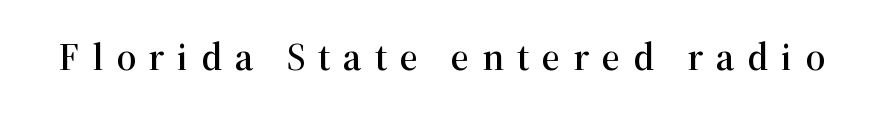
The image shows 39 px serif type, upright; set unusually wide letter spacing (+0.33 em), not underlined; high stroke contrast and a medium x-height.
